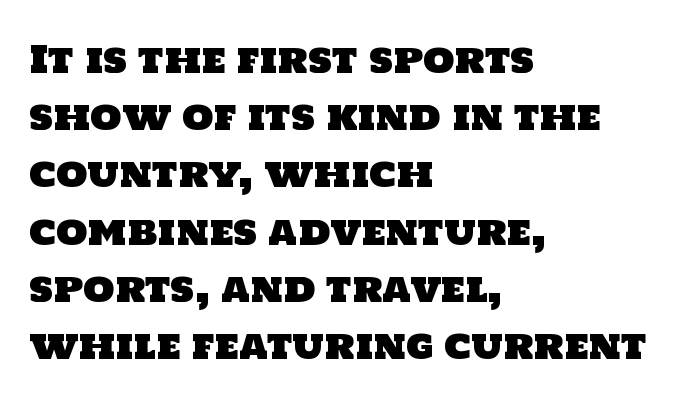
A sans-serif font was chosen for this passage. This sample has the flowing, uneven cadence of proportional lettering. Underline: absent. The letters sit at their default tracking, neither squeezed nor spread. These lines stack with their left ends in a neat column.
